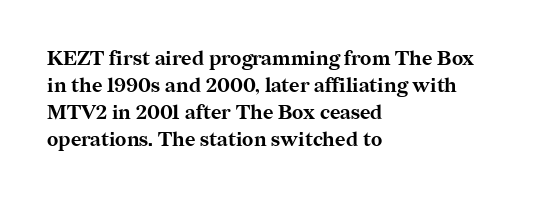
The image shows 20 px bold type, upright; set left-aligned, normal line spacing (1.35x), normal letter spacing, not underlined.
